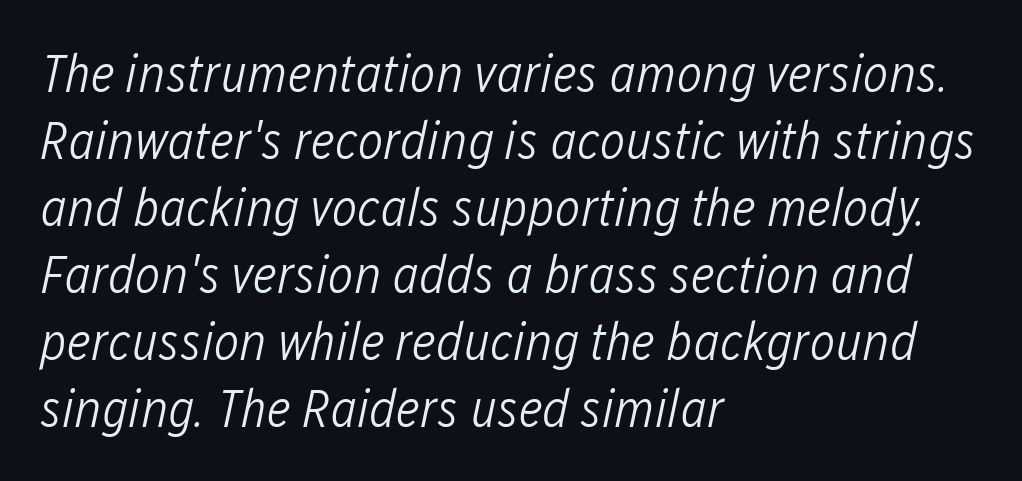
{"italic": "yes", "lean": "right", "slant_degrees": 12, "bold": "no", "weight": "light", "width": "condensed", "stroke_contrast": "low", "x_height": "medium", "monospaced": "no", "underline": "no", "align": "left", "line_spacing_ratio": 1.24, "letter_spacing": "normal", "letter_spacing_em": 0.0, "glyph_px": 54}
